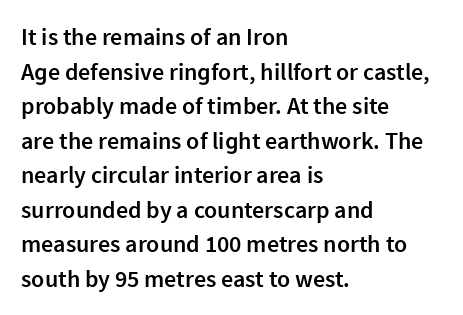
The image shows 24 px text type, upright; set left-aligned, normal line spacing (1.44x), normal letter spacing, not underlined.
